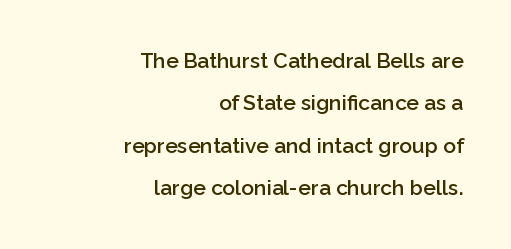
No word sits above an underline. What weight is shown? A semibold, between regular and bold. Do the letters lean? They stand straight. Quick note: interline space is abundant. The compositor pushed each line to the right boundary.
